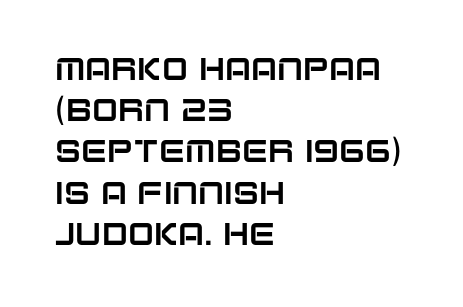
The image shows 31 px sans-serif type, upright; set left-aligned, normal line spacing (1.33x), normal letter spacing, not underlined; low stroke contrast and a large x-height.
